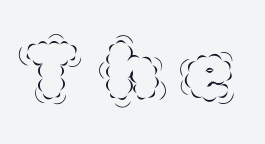
This rendering widens character spacing well past its baseline value. Caption: face not bold, strokes unweighted. Has an underline been added? It has not. Spacing verdict: proportional, widths tailored to each character.
